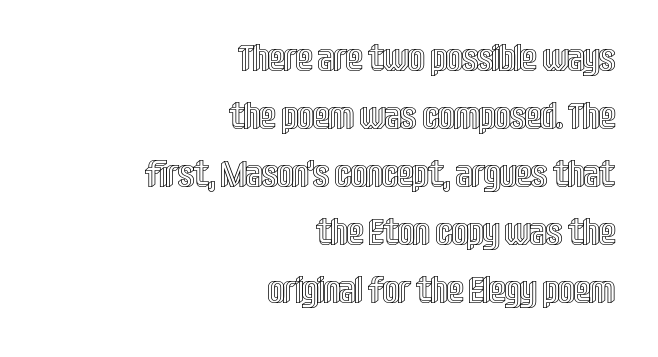
The image shows 36 px condensed type, upright; set right-aligned, normal line spacing (1.61x), normal letter spacing, not underlined; a large x-height.
